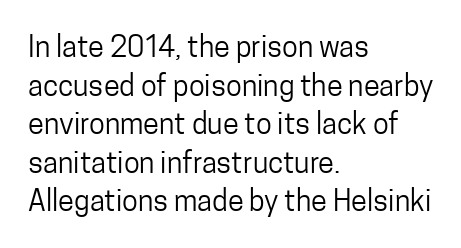
The image shows 29 px regular-weight, condensed sans-serif type, upright; set left-aligned, normal line spacing (1.33x), normal letter spacing, not underlined; low stroke contrast and a medium x-height.
